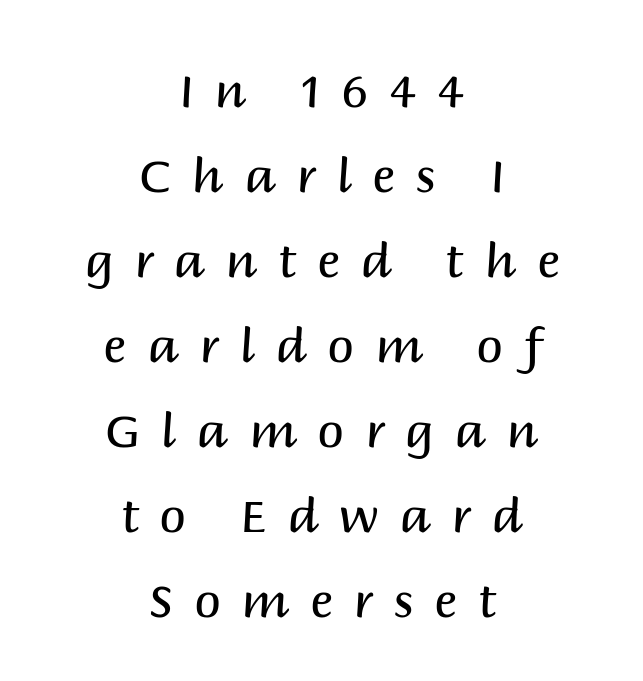
The image shows 48 px regular-weight sans-serif type; set centered, line spacing 1.77x, unusually wide letter spacing (+0.43 em), not underlined; medium stroke contrast and a large x-height.
